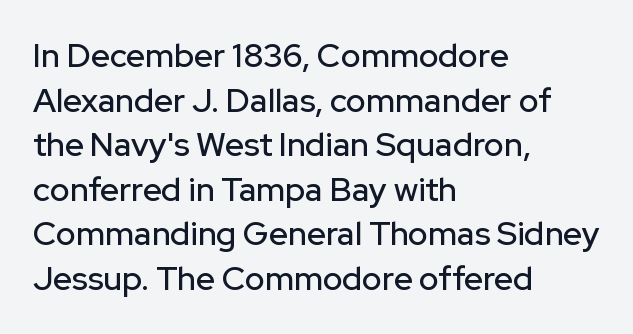
Descenders are the only things crossing below the line. These lines sit exactly where default settings would place them. Check where the strokes stop: nothing finishes them off — pure sans. Reading down the block, your eye returns to a fixed left position each line. This is roman type, the default non-slanted kind. Caption: standard tracking, unaltered.
